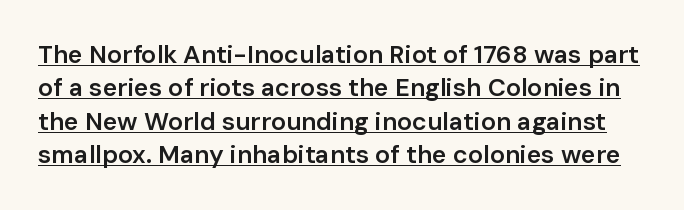
{"italic": "no", "bold": "semi", "underline": "yes", "line_spacing": "normal", "line_spacing_ratio": 1.34, "letter_spacing": "normal", "letter_spacing_em": 0.0, "glyph_px": 25}
